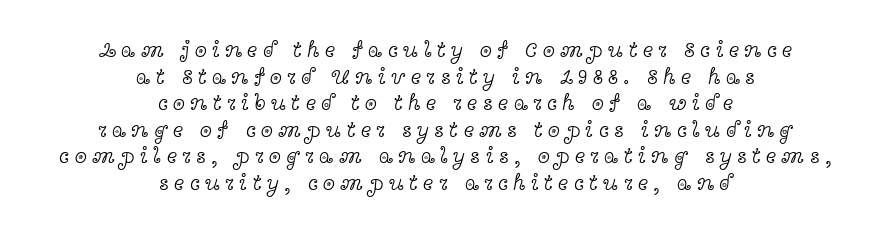
Q: Is the text bold? A: No.
Q: Is the text italic (slanted)? A: No, it is upright.
Q: Is the text underlined? A: No.
Q: How is the paragraph aligned? A: Centered.
Q: Is the spacing between letters normal or unusually wide? A: Unusually wide.
